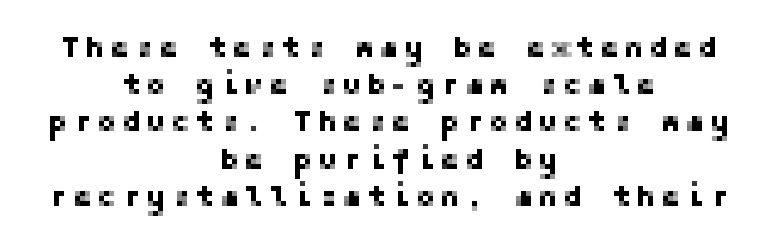
The words here are not underlined. Designer's note — italics off, roman on. Nothing sits at the stroke ends, so this counts as sans-serif. The compositor balanced each line on the midline.
